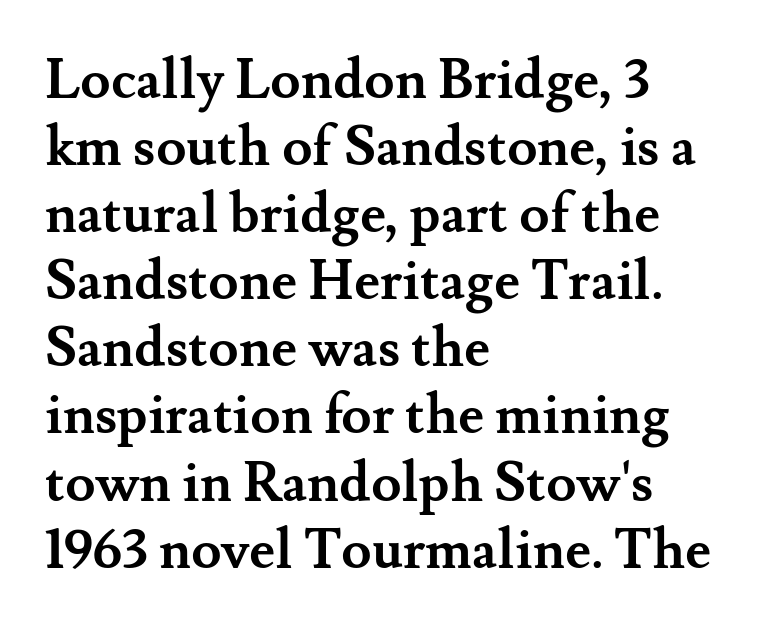
The characters display serif detailing at their extremities. Strong, thick strokes mark this as bold type. How are the letters spaced? Ordinarily, with no added tracking. Typeset ragged right — the left edge is the straight one.
